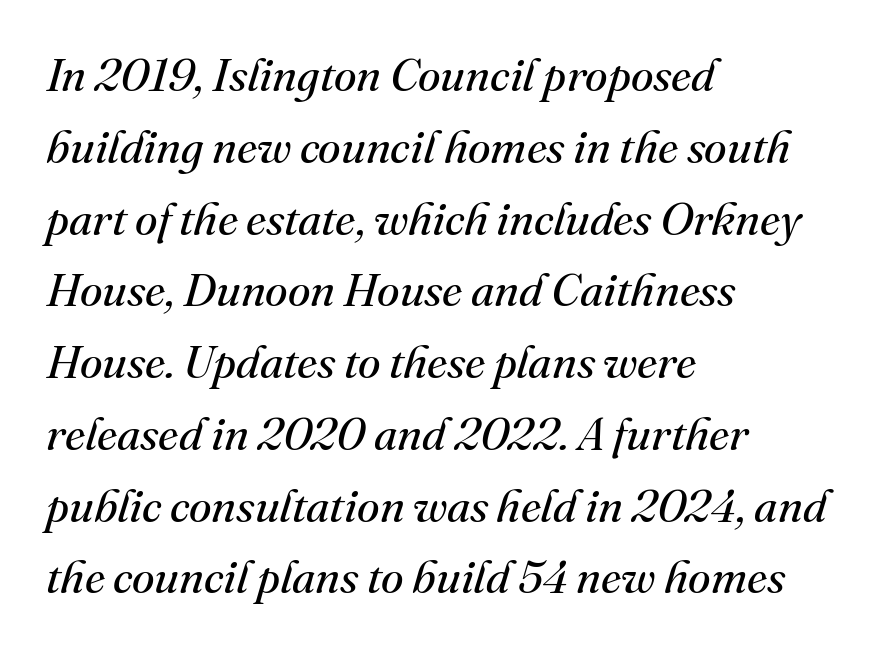
Q: Is the text bold? A: No.
Q: Is the text italic (slanted)? A: Yes, it leans right by about 16 degrees.
Q: Is the typeface a serif or a sans-serif typeface? A: Serif.
Q: Is the text underlined? A: No.
Q: How is the paragraph aligned? A: Left-aligned.
Q: Is the spacing between letters normal or unusually wide? A: Normal.
Q: Is the spacing between lines tight, normal or loose? A: Normal.
Q: Width (condensed, normal, or wide)? A: Normal.
Q: Stroke contrast? A: Medium.
Q: x-height? A: Small.
Q: Monospaced? A: No.
